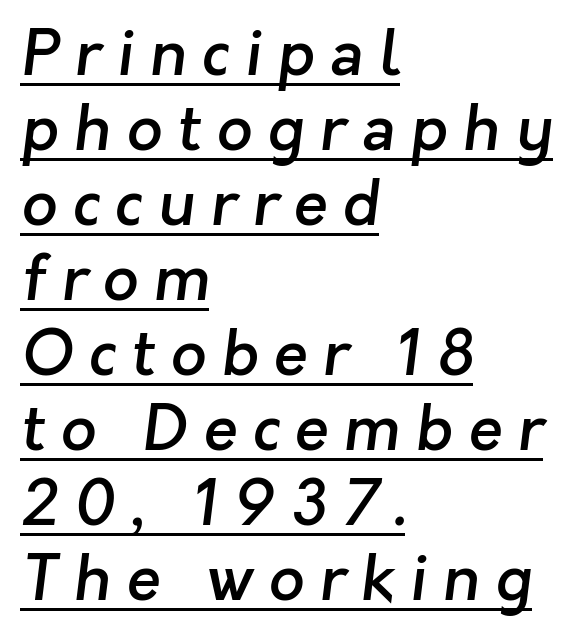
Q: Is the text bold? A: Semi-bold.
Q: Is the typeface a serif or a sans-serif typeface? A: Sans-serif.
Q: Is the text underlined? A: Yes.
Q: How is the paragraph aligned? A: Left-aligned.
Q: Is the spacing between letters normal or unusually wide? A: Unusually wide.
Q: Width (condensed, normal, or wide)? A: Normal.
Q: Stroke contrast? A: Low.
Q: x-height? A: Medium.
Q: Monospaced? A: No.
